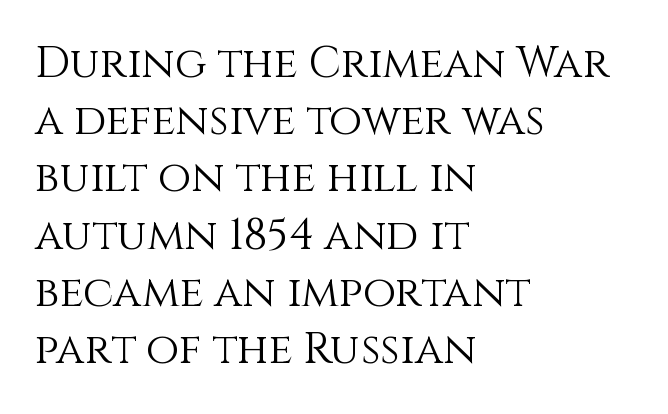
Q: Is the text bold? A: No.
Q: Is the text italic (slanted)? A: No, it is upright.
Q: Is the text underlined? A: No.
Q: How is the paragraph aligned? A: Left-aligned.
Q: Is the spacing between letters normal or unusually wide? A: Normal.
Q: Is the spacing between lines tight, normal or loose? A: Normal.
Q: Width (condensed, normal, or wide)? A: Normal.
Q: Stroke contrast? A: Medium.
Q: x-height? A: Large.
Q: Monospaced? A: No.
